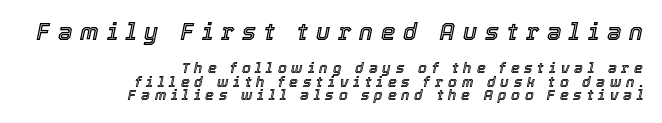
The foot of each line stays bare and open. Inter-character spacing is expanded well beyond the font's built-in metrics. Observe the lean: these are italic letterforms. All the whitespace from short lines collects on the left. Compared with typical paragraphs, the rows here are closer together. Top chunk: large. Bottom chunk: small.
